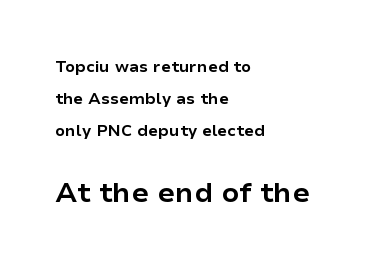
Q: Is the text bold? A: Yes.
Q: Is the text italic (slanted)? A: No, it is upright.
Q: Is the typeface a serif or a sans-serif typeface? A: Sans-serif.
Q: Is the text underlined? A: No.
Q: How is the paragraph aligned? A: Left-aligned.
Q: Is the spacing between letters normal or unusually wide? A: Normal.
Q: Is the spacing between lines tight, normal or loose? A: Loose.
Q: Which block of text is set in a larger size, the first (top) or the second (bottom)? A: The second (bottom) one.
Q: Width (condensed, normal, or wide)? A: Normal.
Q: Stroke contrast? A: Low.
Q: x-height? A: Medium.
Q: Monospaced? A: No.
